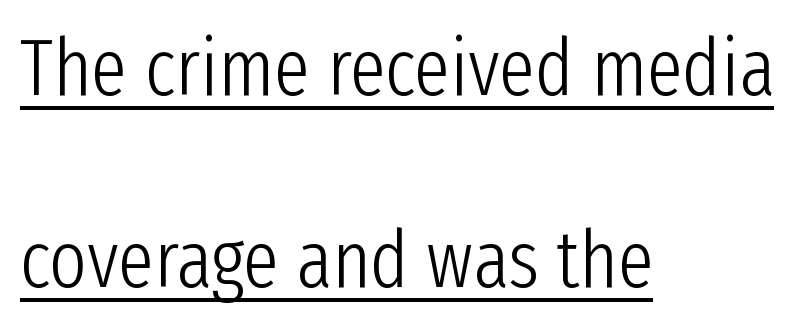
Are there feet on the stems? There aren't — it's a sans. Which margin do the lines hug? The left one — the right edge is uneven. Rendered with straight, roman letterforms. You could not count columns in this text — the font is proportionally spaced. No heavy texture on the line: the type isn't bold. Here the glyphs are tracked normally, forming tight word shapes.
